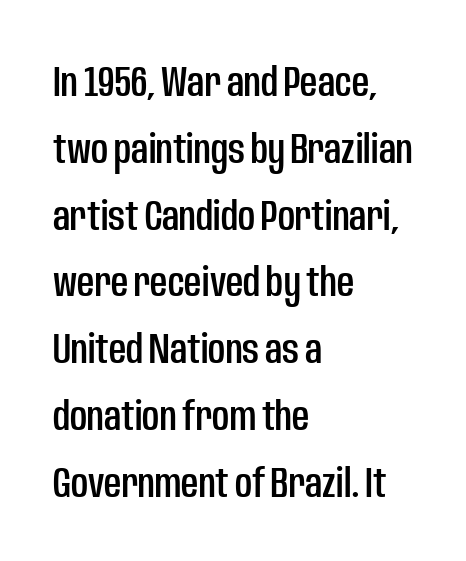
Q: Is the text italic (slanted)? A: No, it is upright.
Q: Is the typeface a serif or a sans-serif typeface? A: Sans-serif.
Q: Is the text underlined? A: No.
Q: How is the paragraph aligned? A: Left-aligned.
Q: Is the spacing between letters normal or unusually wide? A: Normal.
Q: Is the spacing between lines tight, normal or loose? A: Normal.
Q: Width (condensed, normal, or wide)? A: Condensed.
Q: Stroke contrast? A: Low.
Q: x-height? A: Large.
Q: Monospaced? A: No.
